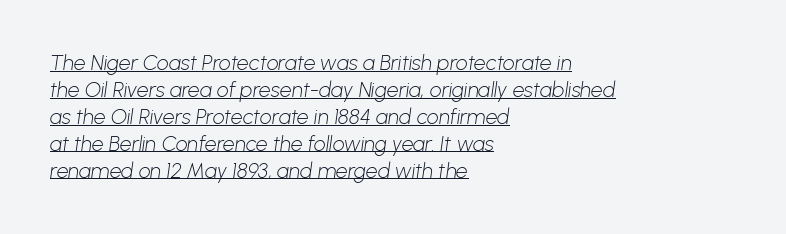
{"bold": "no", "underline": "yes", "align": "left", "line_spacing": "normal", "line_spacing_ratio": 1.28, "letter_spacing": "normal", "letter_spacing_em": 0.0, "glyph_px": 21}
